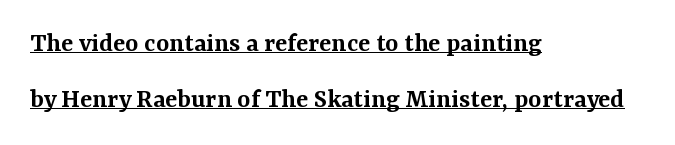
Q: Is the text bold? A: Semi-bold.
Q: Is the text italic (slanted)? A: No, it is upright.
Q: Is the typeface a serif or a sans-serif typeface? A: Serif.
Q: Is the text underlined? A: Yes.
Q: How is the paragraph aligned? A: Left-aligned.
Q: Is the spacing between letters normal or unusually wide? A: Normal.
Q: Is the spacing between lines tight, normal or loose? A: Loose.
Q: Width (condensed, normal, or wide)? A: Normal.
Q: Stroke contrast? A: Medium.
Q: x-height? A: Medium.
Q: Monospaced? A: No.
